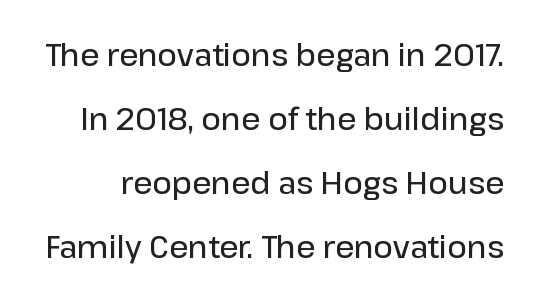
{"serif": "no", "italic": "no", "bold": "semi", "weight": "semibold", "width": "normal", "stroke_contrast": "low", "x_height": "medium", "monospaced": "no", "underline": "no", "line_spacing": "loose", "line_spacing_ratio": 2.13, "letter_spacing": "normal", "letter_spacing_em": 0.0, "glyph_px": 30}
